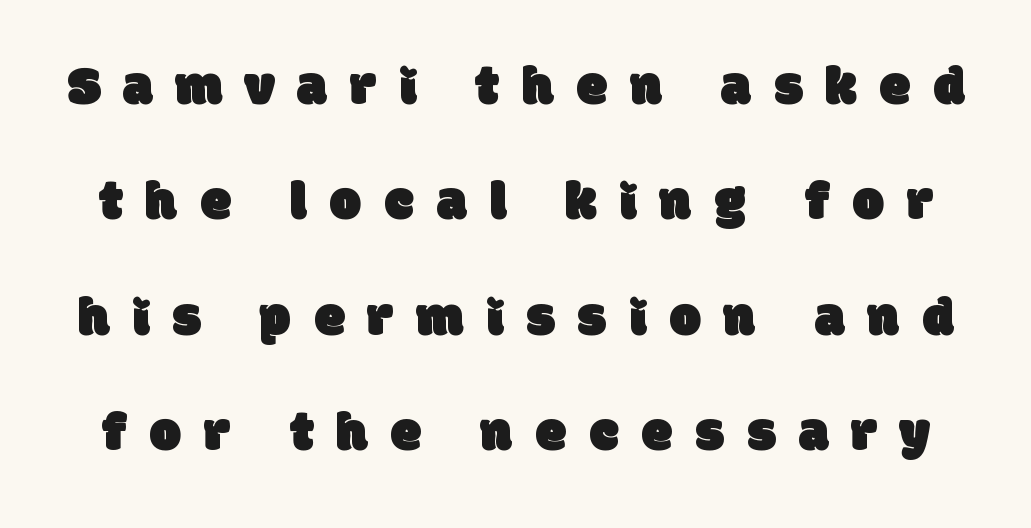
Regarding leading, the lines here are spaced well apart. Here the glyphs are tracked loosely, breaking word shapes into spaced letters. Spacing verdict: proportional, widths tailored to each character. Unlike a traditional serif, this face leaves its strokes unadorned. Check the space under the baseline: it is left empty.
